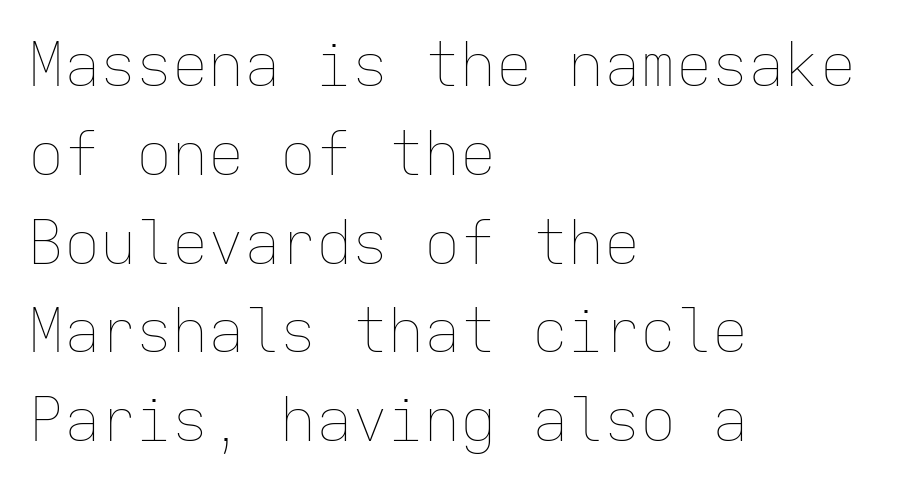
The image shows 60 px thin type, upright, monospaced; set left-aligned, normal line spacing (1.48x), normal letter spacing, not underlined; low stroke contrast and a medium x-height.
